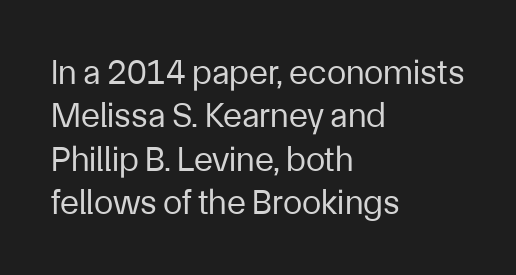
Q: Is the text bold? A: No.
Q: Is the text italic (slanted)? A: No, it is upright.
Q: Is the typeface a serif or a sans-serif typeface? A: Sans-serif.
Q: Is the text underlined? A: No.
Q: How is the paragraph aligned? A: Left-aligned.
Q: Is the spacing between letters normal or unusually wide? A: Normal.
Q: Width (condensed, normal, or wide)? A: Normal.
Q: Stroke contrast? A: Low.
Q: x-height? A: Medium.
Q: Monospaced? A: No.
